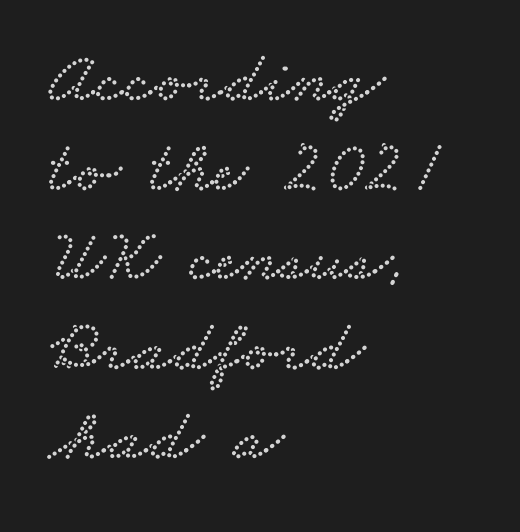
Unlike a clean sans, this face finishes its strokes with serifs. The rag falls on the right side of this text block. Compared with typical body copy, the letter spacing here is the same. Note the varied advance widths — an 'i' is clearly narrower than an 'm'. Each row of text sits above clean, open space.
